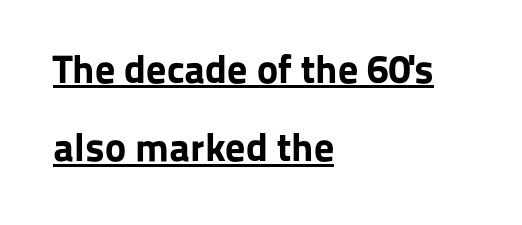
Character widths vary here, with narrow letters taking less room than wide ones. Does the type have serifs? No, each stem ends abruptly. Line starts are locked; line ends wander. Is there an underline? Yes — a line sits under the letters. The line-height multiplier appears high, well above default.
